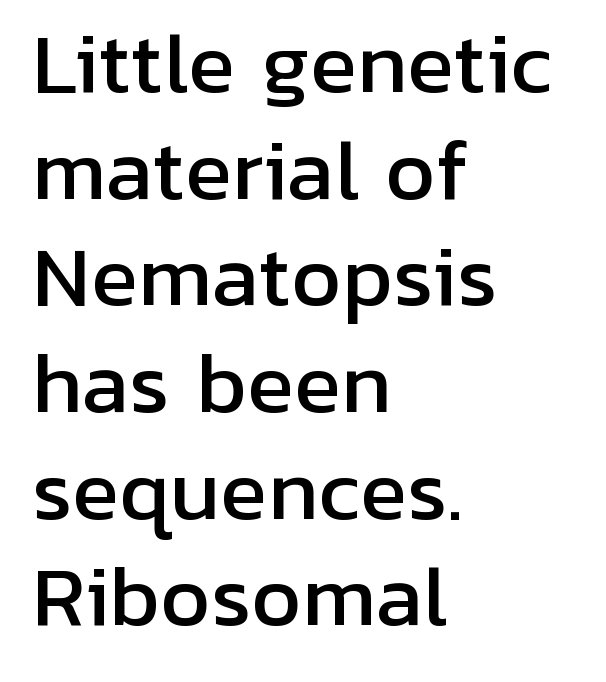
Rows of type keep a routine distance in the vertical direction. These lines stack with their left ends in a neat column. Note the varied advance widths — an 'i' is clearly narrower than an 'm'. Plain, unruled lines of type.
